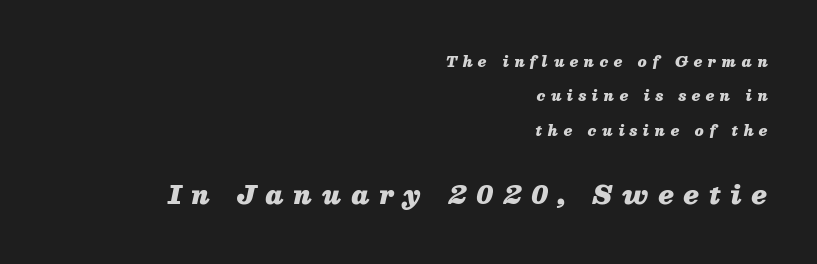
Look at the glyph heights: the lower group is clearly the bigger setting. Does the copy run flush right? Yes — the right margin is perfectly even. This is heavy type, rendered in bold. This rendering widens character spacing well past its baseline value.
